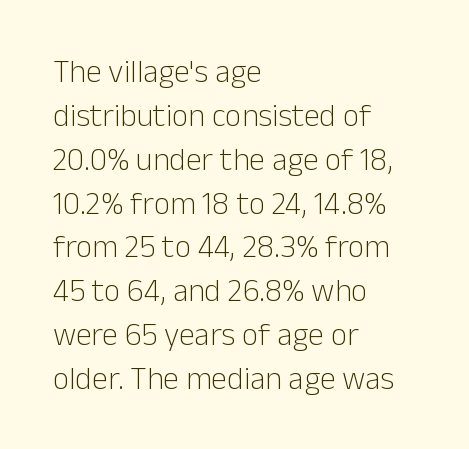
The image shows 32 px light sans-serif type, upright; set left-aligned, normal line spacing (1.37x), normal letter spacing, not underlined; low stroke contrast and a medium x-height.
